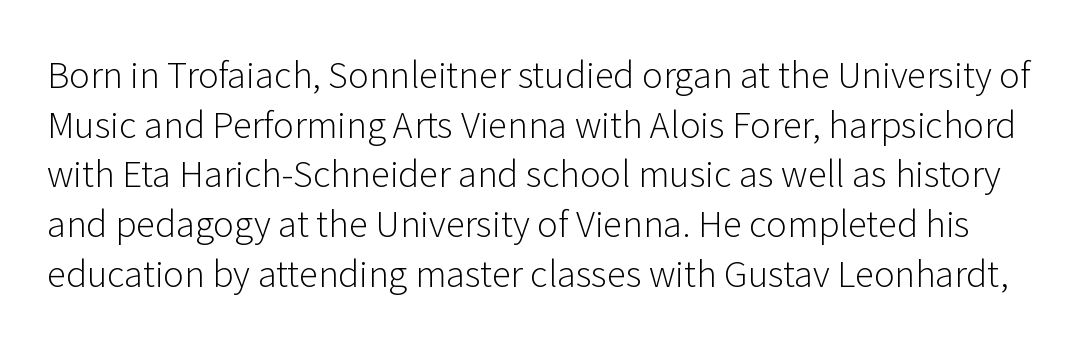
This rendering features lettering with no underline. The weight would be labelled regular, book, light, or lighter still. Posture: straight, roman, zero tilt. Notice how descenders clear the ascenders below comfortably — that's standard leading.
